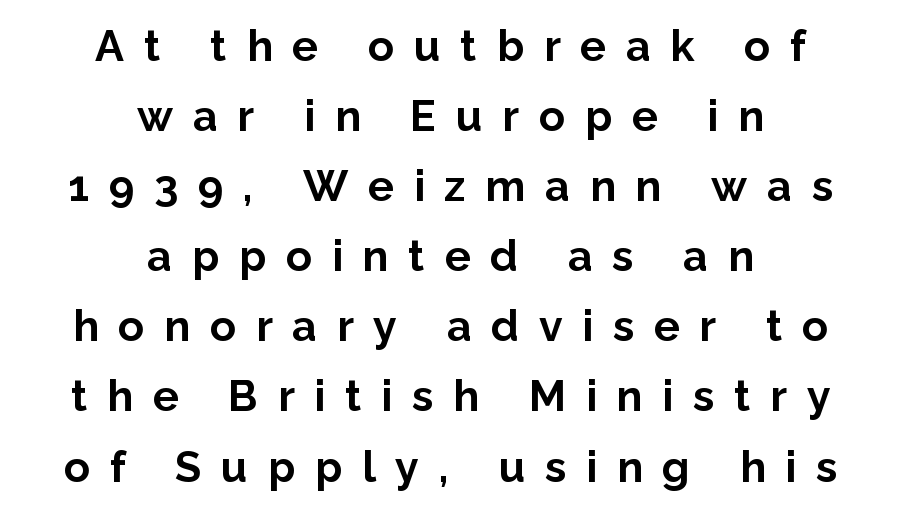
Serifs: no, the terminals of the letterforms are clean. Both edges are ragged and mirror each other, which tells us the setting is centered. The gaps between neighbouring characters are conspicuously large. The passage shown is not underscored anywhere. The lettering stays uniformly vertical, giving the passage a roman look. Weight check: bold — yes, fully.
